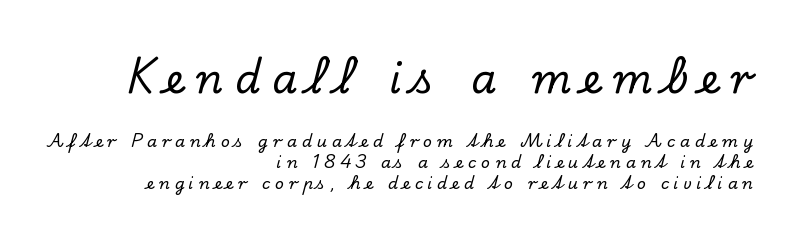
The first block has been scaled up relative to the second. Character widths vary here, with narrow letters taking less room than wide ones. All the whitespace from short lines collects on the left. The rendering uses a moderate line-height, typical for paragraphs.
